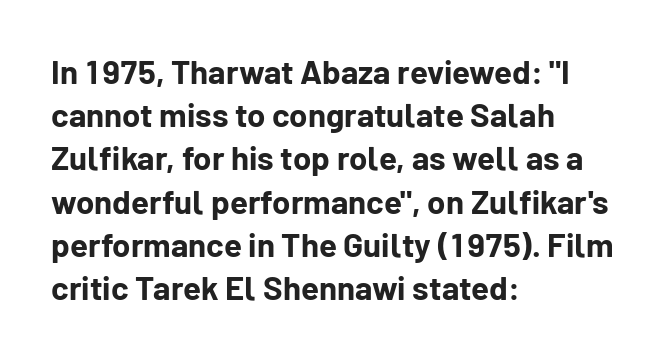
Q: Is the text bold? A: Yes.
Q: Is the text italic (slanted)? A: No, it is upright.
Q: Is the typeface a serif or a sans-serif typeface? A: Sans-serif.
Q: Is the text underlined? A: No.
Q: How is the paragraph aligned? A: Left-aligned.
Q: Is the spacing between letters normal or unusually wide? A: Normal.
Q: Is the spacing between lines tight, normal or loose? A: Normal.
Q: Width (condensed, normal, or wide)? A: Normal.
Q: Stroke contrast? A: Low.
Q: x-height? A: Medium.
Q: Monospaced? A: No.
